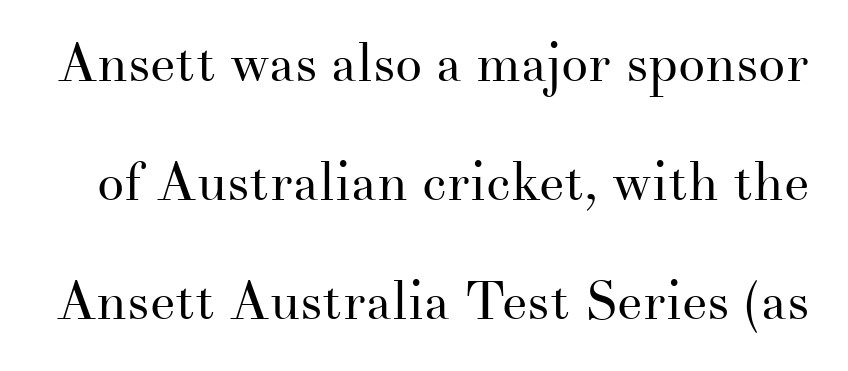
The strokes are not fattened; the text isn't bold. Spacing verdict: proportional, widths tailored to each character. Does extra space separate the letters? No, they use regular spacing. Classification — serif. When letters stand straight like this, we call the style roman or upright.
